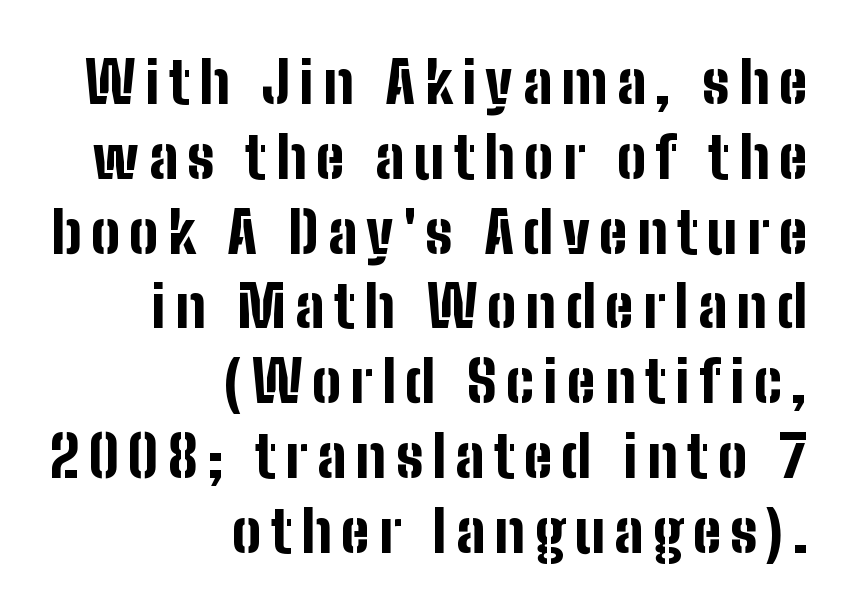
Q: Is the text bold? A: Yes.
Q: Is the text italic (slanted)? A: No, it is upright.
Q: Is the typeface a serif or a sans-serif typeface? A: Sans-serif.
Q: Is the text underlined? A: No.
Q: How is the paragraph aligned? A: Right-aligned.
Q: Is the spacing between lines tight, normal or loose? A: Normal.
Q: Width (condensed, normal, or wide)? A: Condensed.
Q: Stroke contrast? A: Low.
Q: x-height? A: Medium.
Q: Monospaced? A: No.
